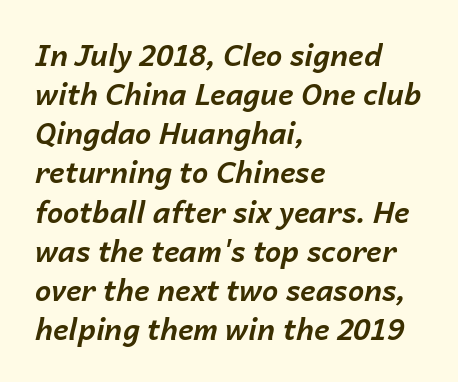
Thick stems and heavy bowls — unmistakably bold. Descenders are the only things crossing below the line. The rows are spaced the way most documents space them. Default kerning and tracking; the words read as compact shapes. Looks like regular typesetting: each glyph gets only the width it needs.
